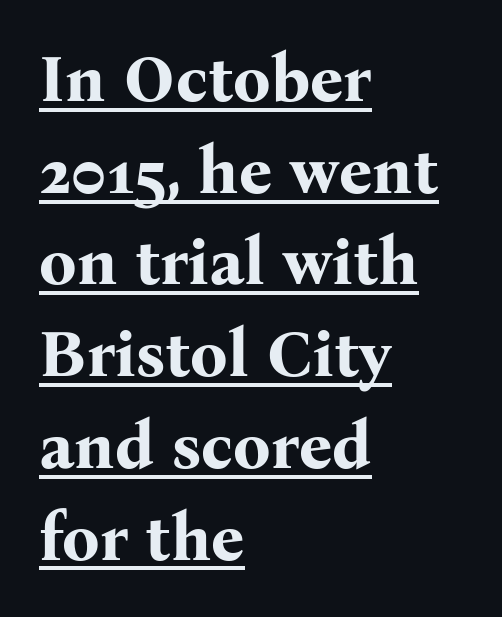
The sample has been set heavy, in full bold. This sample carries an underscore along the baseline area. The lettering stays uniformly vertical, giving the passage a roman look. Caption: standard tracking, unaltered.
